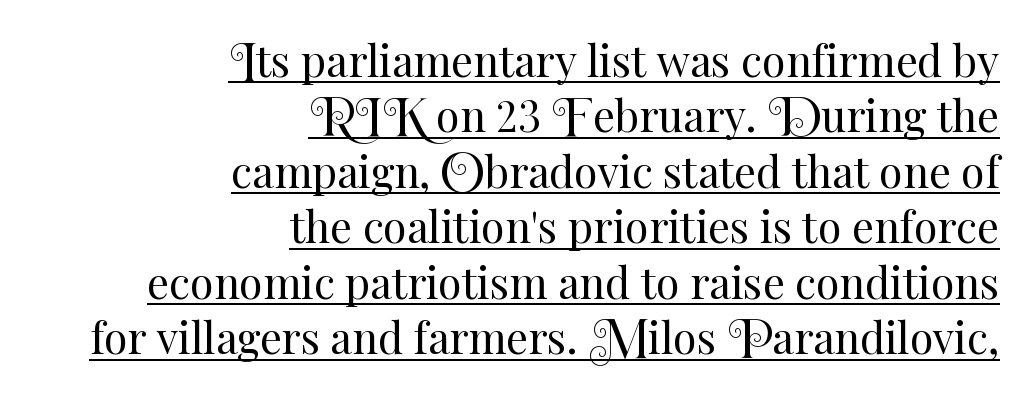
{"italic": "no", "bold": "no", "weight": "regular", "width": "normal", "stroke_contrast": "medium", "x_height": "small", "monospaced": "no", "underline": "yes", "align": "right", "line_spacing": "normal", "line_spacing_ratio": 1.29, "letter_spacing": "normal", "letter_spacing_em": 0.0, "glyph_px": 43}
